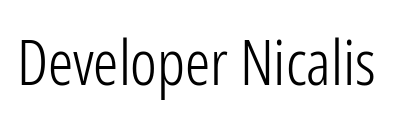
{"serif": "no", "italic": "no", "bold": "no", "weight": "light", "width": "condensed", "stroke_contrast": "low", "x_height": "medium", "monospaced": "no", "underline": "no", "letter_spacing": "normal", "letter_spacing_em": 0.0, "glyph_px": 63}
